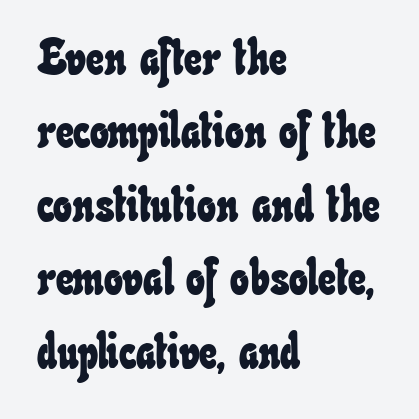
Only glyphs here, with clear space below each row. Reading down the column, the eye jumps a familiar distance to each next line. The face used here is proportionally spaced, like ordinary book or web type. These lines stack with their left ends in a neat column. Standard letterfit; no display-style spreading of the glyphs.
